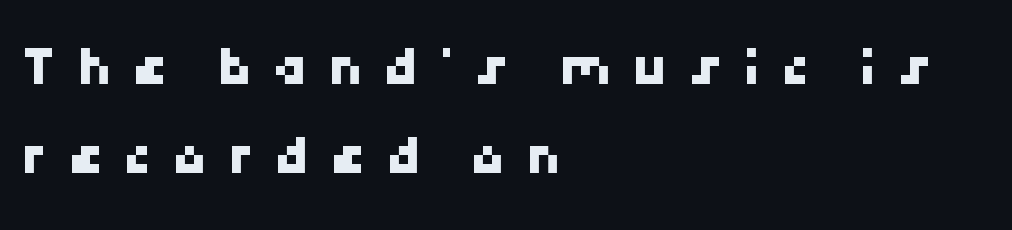
Q: Is the typeface a serif or a sans-serif typeface? A: Sans-serif.
Q: Is the text underlined? A: No.
Q: How is the paragraph aligned? A: Left-aligned.
Q: Is the spacing between letters normal or unusually wide? A: Unusually wide.
Q: Is the spacing between lines tight, normal or loose? A: Normal.
Q: Width (condensed, normal, or wide)? A: Normal.
Q: Stroke contrast? A: Low.
Q: x-height? A: Medium.
